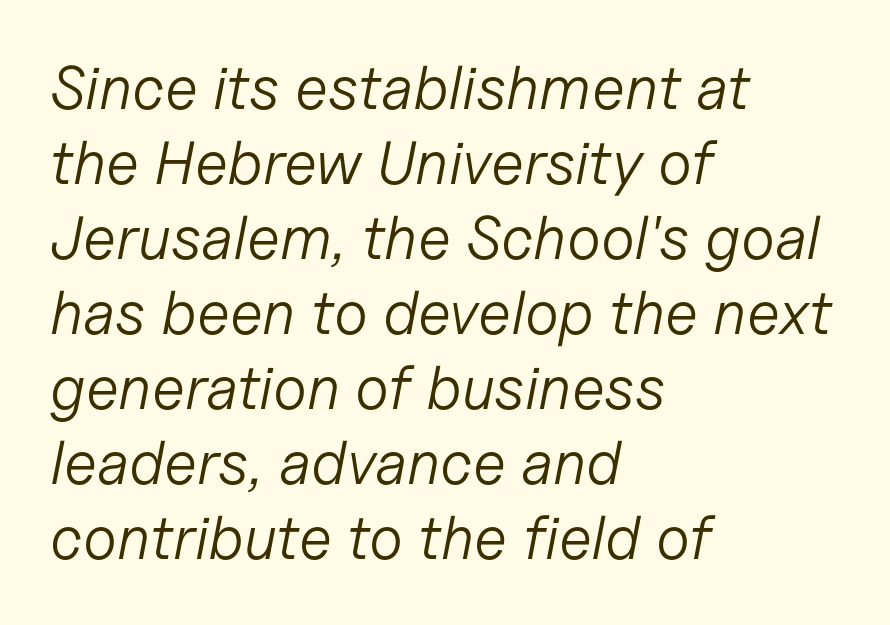
Q: Is the text bold? A: No.
Q: Is the text italic (slanted)? A: Yes, it leans right by about 11 degrees.
Q: Is the text underlined? A: No.
Q: How is the paragraph aligned? A: Left-aligned.
Q: Is the spacing between letters normal or unusually wide? A: Normal.
Q: Width (condensed, normal, or wide)? A: Normal.
Q: Stroke contrast? A: Low.
Q: x-height? A: Medium.
Q: Monospaced? A: No.
